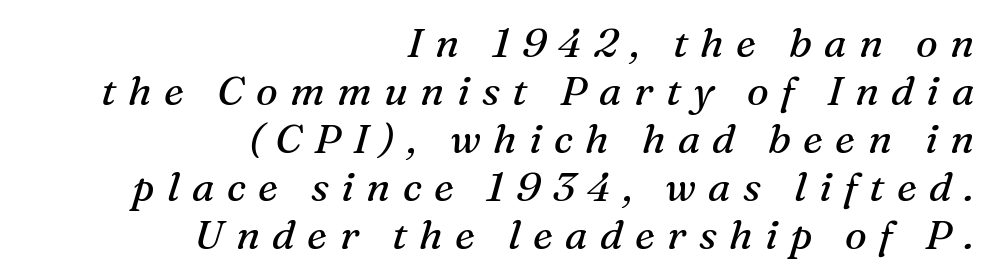
Q: Is the text bold? A: No.
Q: Is the text italic (slanted)? A: Yes, it leans right by about 16 degrees.
Q: Is the typeface a serif or a sans-serif typeface? A: Serif.
Q: Is the text underlined? A: No.
Q: How is the paragraph aligned? A: Right-aligned.
Q: Is the spacing between letters normal or unusually wide? A: Unusually wide.
Q: Width (condensed, normal, or wide)? A: Normal.
Q: Stroke contrast? A: Medium.
Q: x-height? A: Medium.
Q: Monospaced? A: No.
